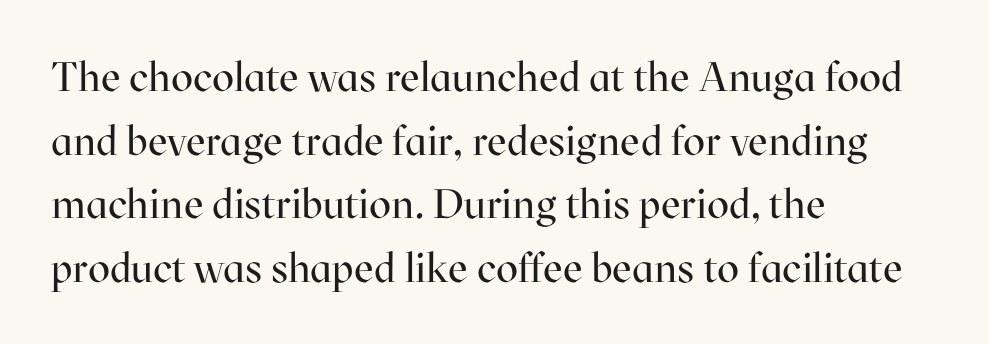
Q: Is the text bold? A: No.
Q: Is the text italic (slanted)? A: No, it is upright.
Q: Is the typeface a serif or a sans-serif typeface? A: Serif.
Q: Is the text underlined? A: No.
Q: How is the paragraph aligned? A: Left-aligned.
Q: Is the spacing between letters normal or unusually wide? A: Normal.
Q: Is the spacing between lines tight, normal or loose? A: Normal.
Q: Width (condensed, normal, or wide)? A: Normal.
Q: Stroke contrast? A: High.
Q: x-height? A: Medium.
Q: Monospaced? A: No.
